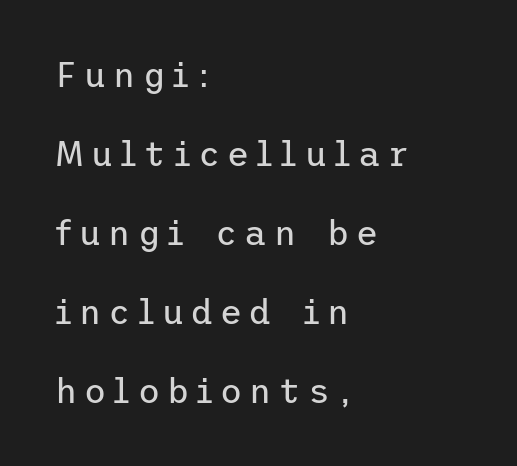
The image shows 34 px regular-weight sans-serif type, upright; set left-aligned, loose line spacing (2.32x), unusually wide letter spacing (+0.21 em), not underlined; low stroke contrast and a medium x-height.
